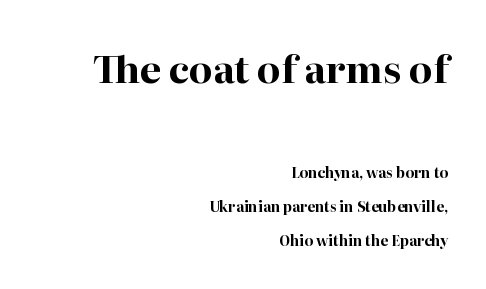
I'd call this a serif setting — the letters wear small feet. The gap between lines stays unmarked. The block sitting higher on the canvas is the one with enlarged characters. Is the type bold? Yes — the strokes are clearly thick and heavy.
